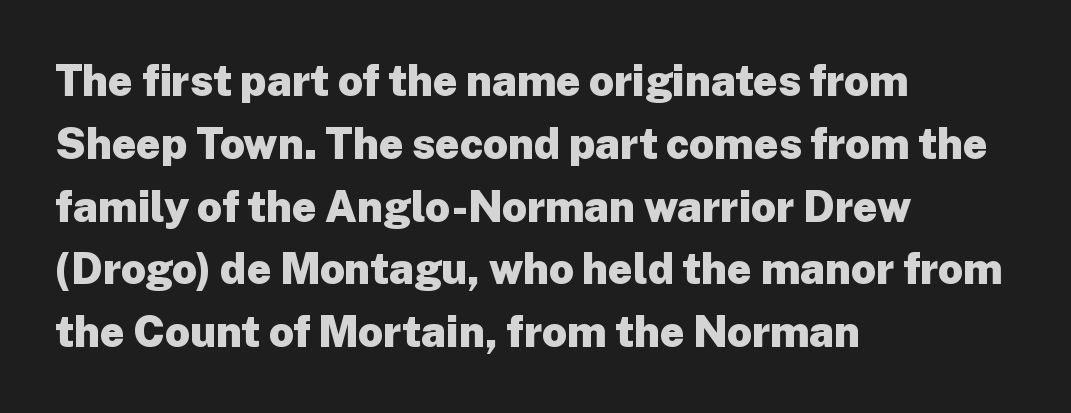
The passage shown is typed in a proportional face where columns would drift. Reading down the block, your eye returns to a fixed left position each line. The space between consecutive lines is moderate. How are the letters spaced? Ordinarily, with no added tracking. Serif or sans? Sans — the stroke terminals are bare. Has an underline been added? It has not.
